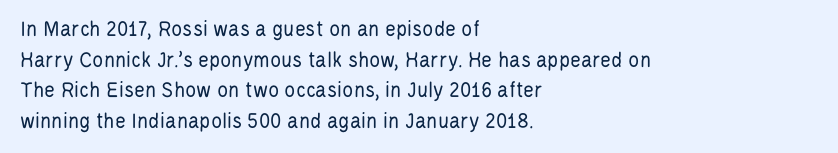
{"italic": "no", "bold": "no", "underline": "no", "align": "left", "line_spacing": "normal", "line_spacing_ratio": 1.33, "letter_spacing": "normal", "letter_spacing_em": 0.0, "glyph_px": 23}
